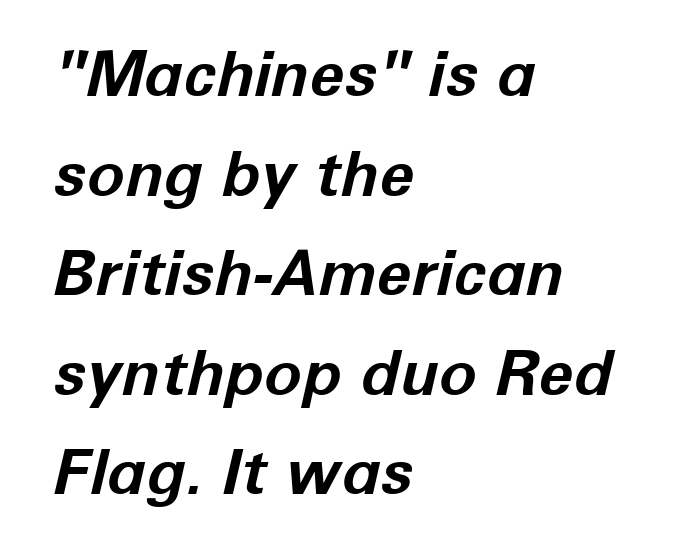
Q: Is the text bold? A: Yes.
Q: Is the text italic (slanted)? A: Yes, it leans right by about 12 degrees.
Q: Is the text underlined? A: No.
Q: How is the paragraph aligned? A: Left-aligned.
Q: Is the spacing between letters normal or unusually wide? A: Normal.
Q: Is the spacing between lines tight, normal or loose? A: Normal.
Q: Width (condensed, normal, or wide)? A: Normal.
Q: Stroke contrast? A: Low.
Q: x-height? A: Medium.
Q: Monospaced? A: No.
